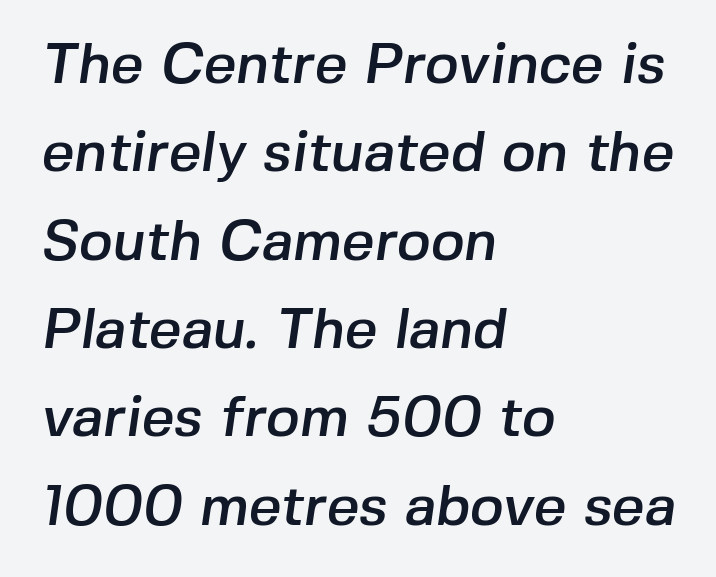
{"serif": "no", "width": "normal", "stroke_contrast": "low", "x_height": "medium", "monospaced": "no", "underline": "no", "align": "left", "line_spacing": "normal", "line_spacing_ratio": 1.55, "letter_spacing": "normal", "letter_spacing_em": 0.0, "glyph_px": 57}
